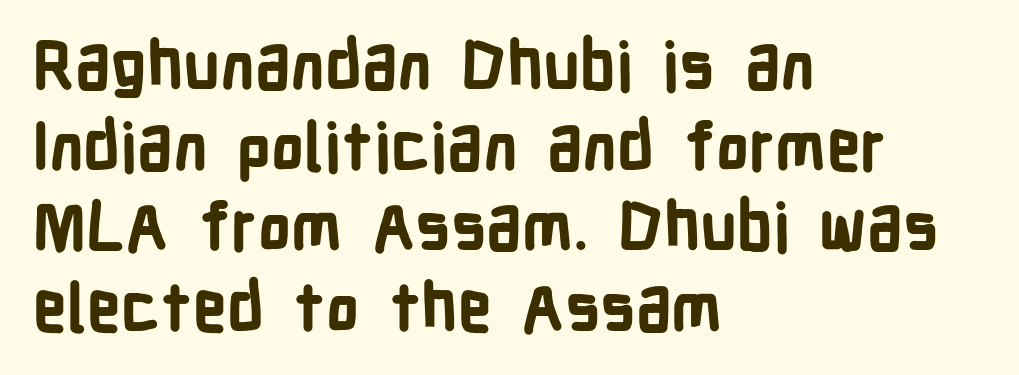
The sample has been set heavy, in full bold. The passage shown is typeset with a sans-serif family. Layout note: lines flush left. Here the designer chose a conventional face with non-uniform glyph widths. In terms of posture, this sample is upright. Nobody touched the tracking dial on this one.
